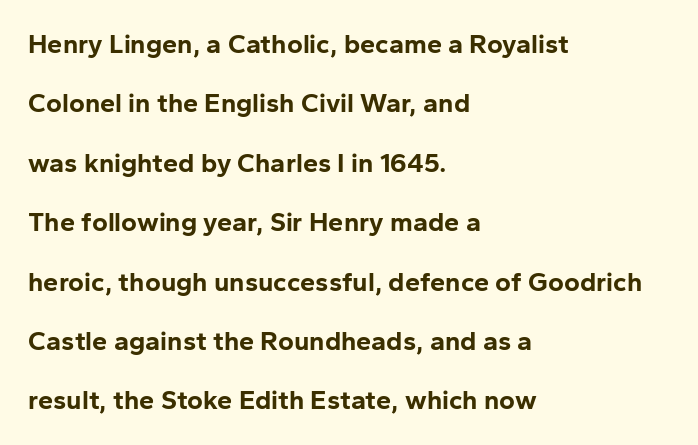
The image shows 27 px bold type, upright; set left-aligned, loose line spacing (2.2x), normal letter spacing, not underlined.
